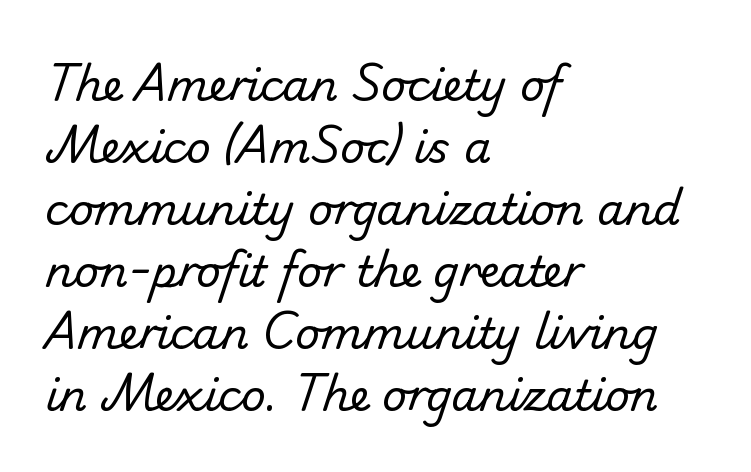
The image shows 43 px regular-weight sans-serif type; set left-aligned, normal line spacing (1.44x), normal letter spacing, not underlined; low stroke contrast and a small x-height.
